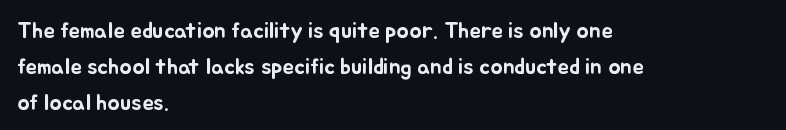
Q: Is the text italic (slanted)? A: No, it is upright.
Q: Is the text underlined? A: No.
Q: How is the paragraph aligned? A: Left-aligned.
Q: Is the spacing between letters normal or unusually wide? A: Normal.
Q: Is the spacing between lines tight, normal or loose? A: Normal.
